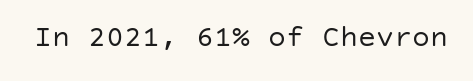
{"serif": "no", "italic": "no", "bold": "no", "weight": "regular", "width": "normal", "stroke_contrast": "low", "x_height": "large", "underline": "no", "letter_spacing": "normal", "letter_spacing_em": 0.0, "glyph_px": 30}
